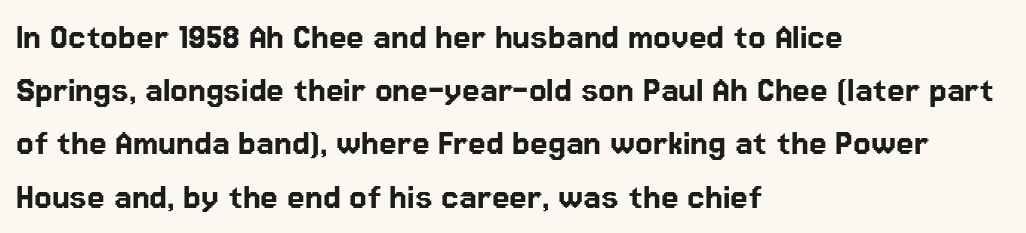
Words appear dense and cohesive because spacing is normal. Beneath every word, the page is bare. This is the regular roman posture of the typeface. A student would call this left alignment; a typographer would say flush left, rag right. Note: no serifs on the glyphs. Varying glyph widths throughout — classic text-font behaviour.
